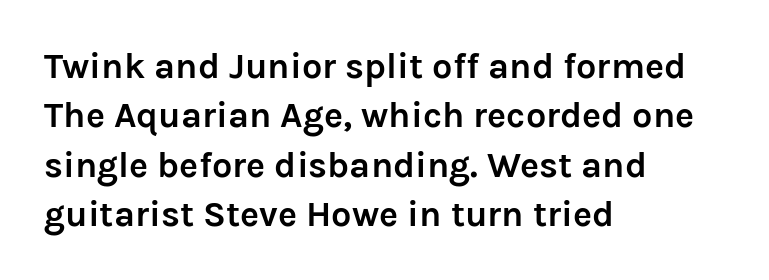
Q: Is the text bold? A: Yes.
Q: Is the text italic (slanted)? A: No, it is upright.
Q: Is the typeface a serif or a sans-serif typeface? A: Sans-serif.
Q: Is the text underlined? A: No.
Q: How is the paragraph aligned? A: Left-aligned.
Q: Is the spacing between letters normal or unusually wide? A: Normal.
Q: Is the spacing between lines tight, normal or loose? A: Normal.
Q: Width (condensed, normal, or wide)? A: Normal.
Q: Stroke contrast? A: Low.
Q: x-height? A: Medium.
Q: Monospaced? A: No.
